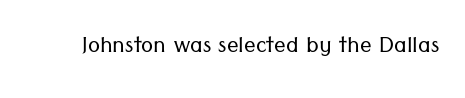
Type without underlining. Are there feet on the stems? There aren't — it's a sans. Spacing verdict: proportional, widths tailored to each character. The letterforms sit shoulder to shoulder at normal distance. The specimen reads as upright at a glance. The strokes carry an ordinary text weight at most.
